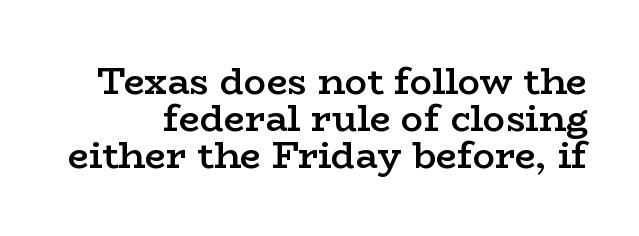
The image shows 37 px semibold, wide serif type, upright; set tight line spacing (1.0x), normal letter spacing, not underlined; low stroke contrast and a medium x-height.
